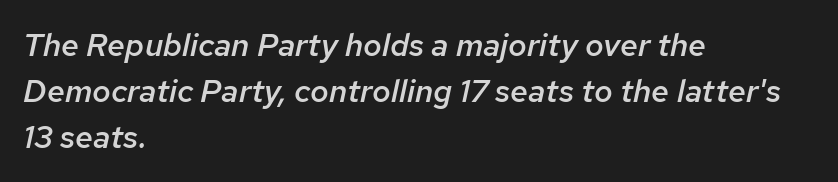
Q: Is the text bold? A: Semi-bold.
Q: Is the text italic (slanted)? A: Yes, it leans right by about 12 degrees.
Q: Is the text underlined? A: No.
Q: How is the paragraph aligned? A: Left-aligned.
Q: Is the spacing between letters normal or unusually wide? A: Normal.
Q: Is the spacing between lines tight, normal or loose? A: Normal.
Q: Width (condensed, normal, or wide)? A: Normal.
Q: Stroke contrast? A: Low.
Q: x-height? A: Medium.
Q: Monospaced? A: No.
